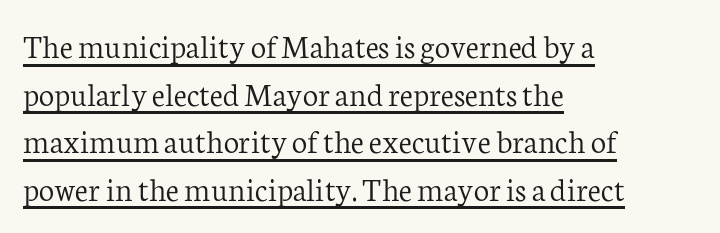
The image shows 34 px light serif type, upright; set left-aligned, normal line spacing (1.4x), normal letter spacing, underlined; low stroke contrast and a medium x-height.
